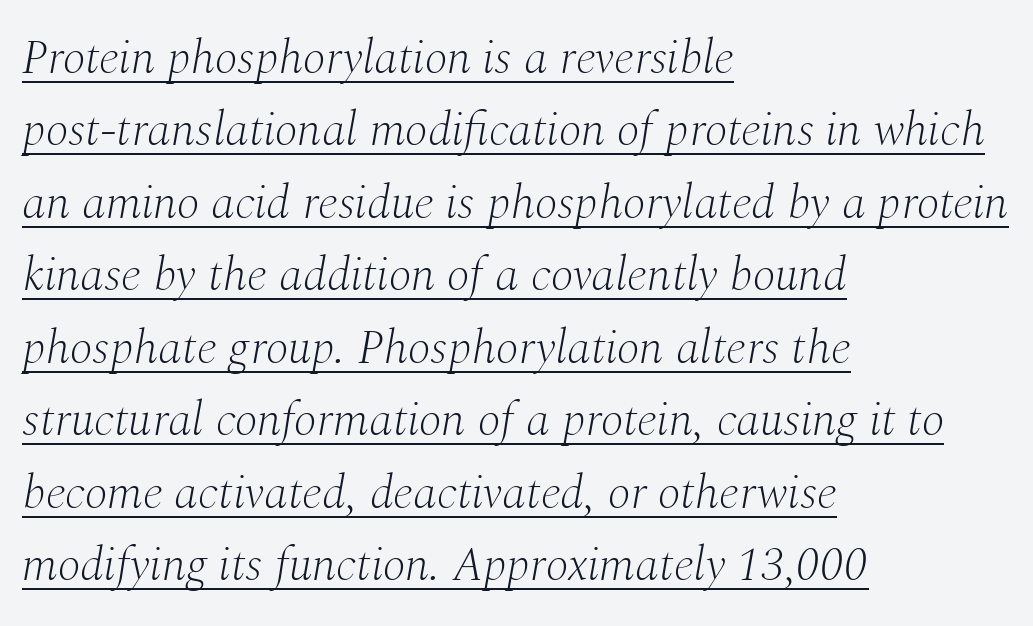
Q: Is the text bold? A: No.
Q: Is the text italic (slanted)? A: Yes, it leans right by about 10 degrees.
Q: Is the typeface a serif or a sans-serif typeface? A: Serif.
Q: Is the text underlined? A: Yes.
Q: How is the paragraph aligned? A: Left-aligned.
Q: Is the spacing between letters normal or unusually wide? A: Normal.
Q: Is the spacing between lines tight, normal or loose? A: Normal.
Q: Width (condensed, normal, or wide)? A: Normal.
Q: Stroke contrast? A: Medium.
Q: x-height? A: Medium.
Q: Monospaced? A: No.
